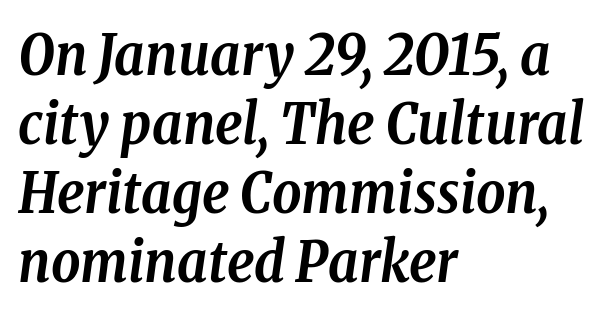
Q: Is the text bold? A: Yes.
Q: Is the text italic (slanted)? A: Yes, it leans right by about 8 degrees.
Q: Is the typeface a serif or a sans-serif typeface? A: Serif.
Q: Is the text underlined? A: No.
Q: How is the paragraph aligned? A: Left-aligned.
Q: Is the spacing between letters normal or unusually wide? A: Normal.
Q: Width (condensed, normal, or wide)? A: Condensed.
Q: Stroke contrast? A: Low.
Q: x-height? A: Medium.
Q: Monospaced? A: No.
